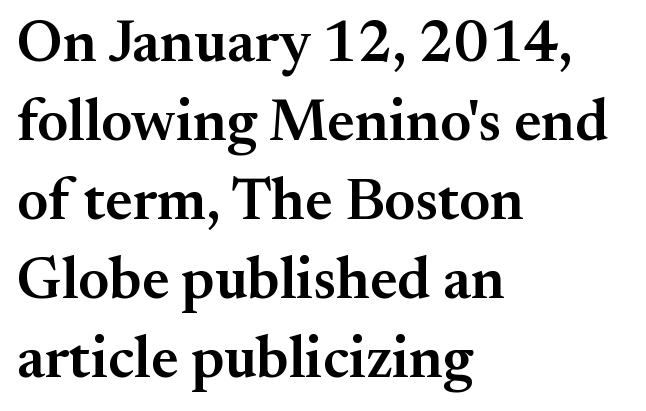
The designer went with a serif here, giving each stem small feet. Vertical spacing — default. A typesetter would call this proportional, since set widths differ per character. Nothing unusual about the tracking: characters are spaced as the font intends. The space beneath each line is pristine and unruled. The rendering anchors every line to the left-hand side.
